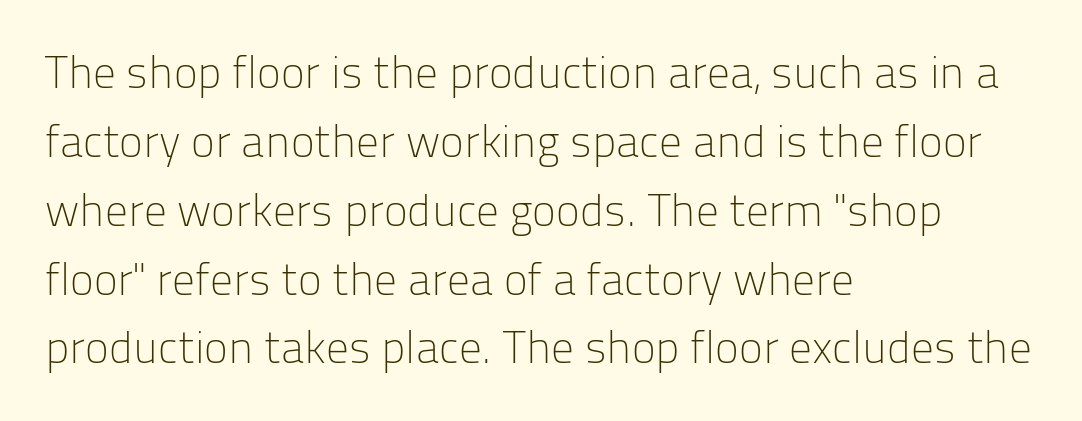
Q: Is the text bold? A: No.
Q: Is the text italic (slanted)? A: No, it is upright.
Q: Is the typeface a serif or a sans-serif typeface? A: Sans-serif.
Q: Is the text underlined? A: No.
Q: How is the paragraph aligned? A: Left-aligned.
Q: Is the spacing between letters normal or unusually wide? A: Normal.
Q: Is the spacing between lines tight, normal or loose? A: Normal.
Q: Width (condensed, normal, or wide)? A: Normal.
Q: Stroke contrast? A: Low.
Q: x-height? A: Medium.
Q: Monospaced? A: No.
